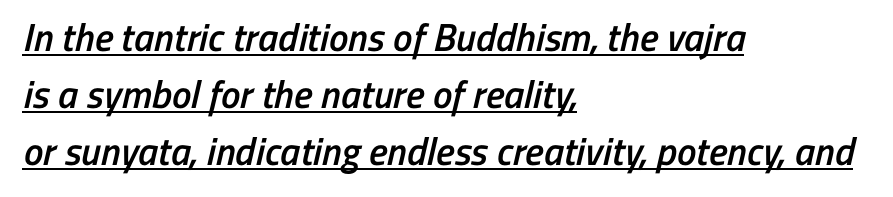
Q: Is the text bold? A: Semi-bold.
Q: Is the typeface a serif or a sans-serif typeface? A: Sans-serif.
Q: Is the text underlined? A: Yes.
Q: How is the paragraph aligned? A: Left-aligned.
Q: Is the spacing between letters normal or unusually wide? A: Normal.
Q: Is the spacing between lines tight, normal or loose? A: Normal.
Q: Width (condensed, normal, or wide)? A: Condensed.
Q: Stroke contrast? A: Low.
Q: x-height? A: Medium.
Q: Monospaced? A: No.
